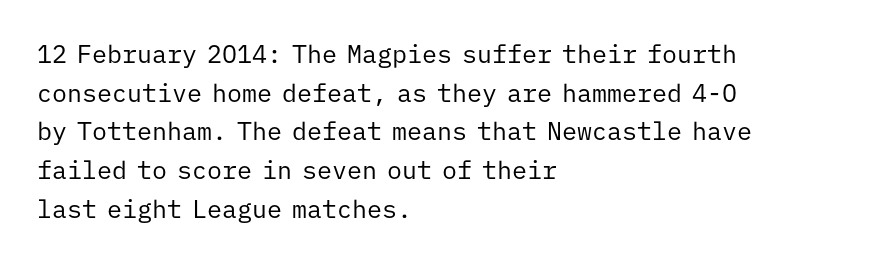
Q: Is the text bold? A: No.
Q: Is the text italic (slanted)? A: No, it is upright.
Q: Is the text underlined? A: No.
Q: How is the paragraph aligned? A: Left-aligned.
Q: Is the spacing between letters normal or unusually wide? A: Normal.
Q: Is the spacing between lines tight, normal or loose? A: Normal.
